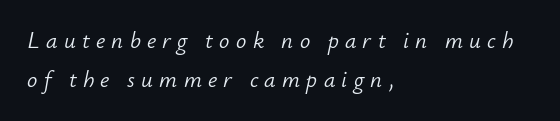
This sample keeps an unexceptional amount of space between lines. The gaps between neighbouring characters are conspicuously large. Unmarked baselines from the first word to the last. Casual observation: everything's shoved over to the left. Is the type slanted? Yes — the strokes lean at a clear angle. Counters stay open thanks to moderate or lighter strokes.
